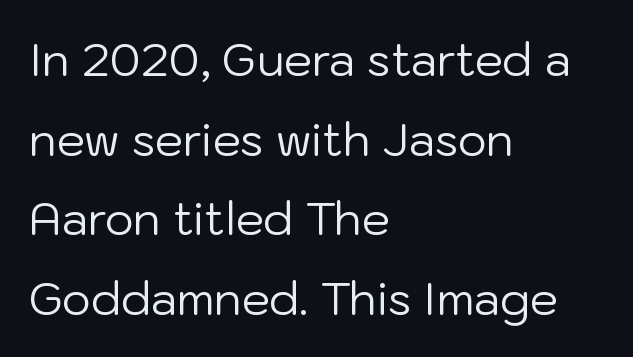
The lines in this sample share a left origin and differ only in where they stop. Observe the absence of serifs on each vertical stroke in this sample. A light-to-regular cut is what we see here. Posture: straight, roman, zero tilt.
